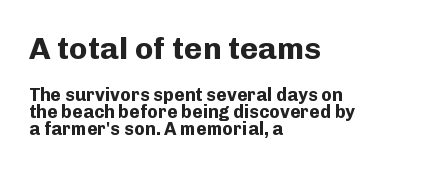
Q: Is the text bold? A: Yes.
Q: Is the text italic (slanted)? A: No, it is upright.
Q: Is the typeface a serif or a sans-serif typeface? A: Sans-serif.
Q: Is the text underlined? A: No.
Q: How is the paragraph aligned? A: Left-aligned.
Q: Is the spacing between letters normal or unusually wide? A: Normal.
Q: Is the spacing between lines tight, normal or loose? A: Tight.
Q: Which block of text is set in a larger size, the first (top) or the second (bottom)? A: The first (top) one.
Q: Width (condensed, normal, or wide)? A: Normal.
Q: Stroke contrast? A: Low.
Q: x-height? A: Medium.
Q: Monospaced? A: No.
